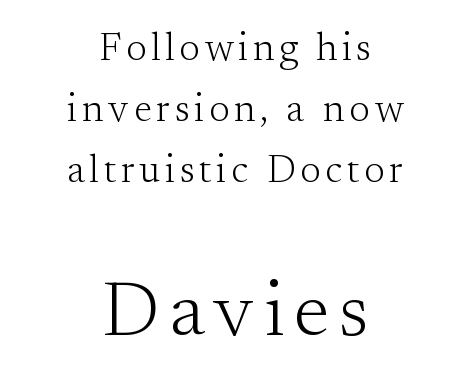
The passage shown is not underscored anywhere. Looks like regular typesetting: each glyph gets only the width it needs. Look at the bottom of the vertical strokes: they flare into serifs here. The letters stand upright; this is a roman face. The typesetter chose a symmetrical, centered arrangement here.
